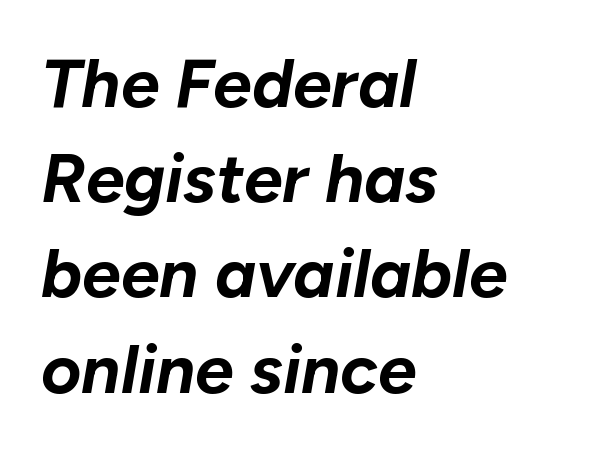
{"italic": "yes", "lean": "right", "slant_degrees": 10, "bold": "yes", "weight": "bold", "width": "normal", "stroke_contrast": "low", "x_height": "medium", "monospaced": "no", "underline": "no", "align": "left", "line_spacing": "normal", "line_spacing_ratio": 1.38, "letter_spacing": "normal", "letter_spacing_em": 0.0, "glyph_px": 69}
